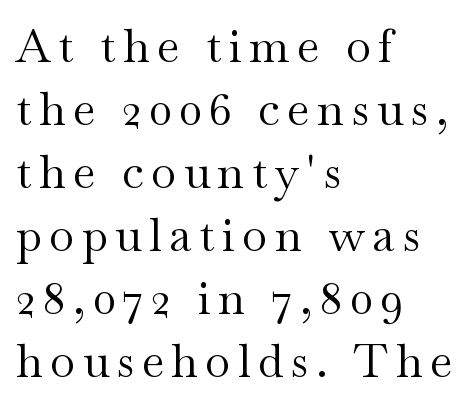
The lines are quadded left. Summary of weight: not heavy and not bold. Serif or sans? Serif — the stroke terminals have little feet. Looks like regular typesetting: each glyph gets only the width it needs. This rendering features lettering with no underline.
